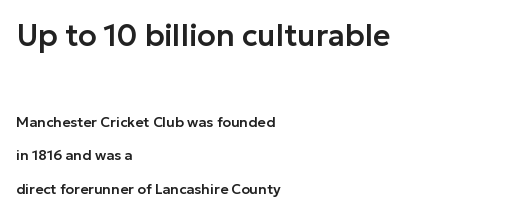
{"serif": "no", "italic": "no", "width": "normal", "stroke_contrast": "low", "x_height": "medium", "monospaced": "no", "underline": "no", "align": "left", "line_spacing": "loose", "line_spacing_ratio": 2.42, "letter_spacing": "normal", "letter_spacing_em": 0.0, "larger_block": "first", "size_ratio": 2.14, "glyph_px": 30}
